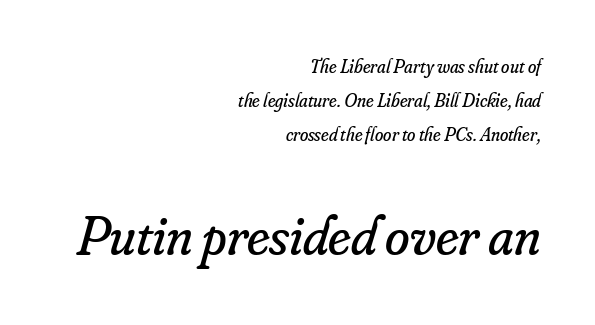
The image shows 56 px regular-weight serif type, italic (leaning right); set right-aligned, line spacing 1.78x, normal letter spacing, not underlined; the second (bottom) block is 2.95x larger; low stroke contrast and a small x-height.
